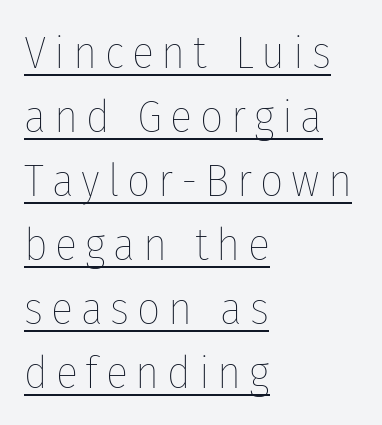
The image shows 46 px thin, condensed type, upright; set left-aligned, normal line spacing (1.39x), underlined; low stroke contrast and a medium x-height.
